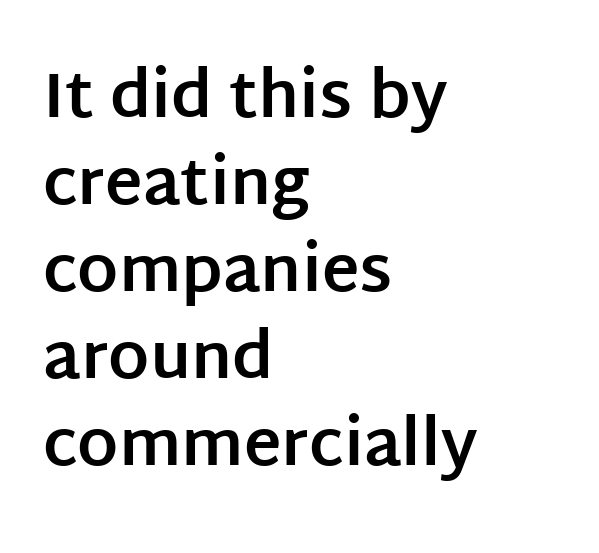
{"serif": "no", "italic": "no", "bold": "yes", "weight": "bold", "width": "normal", "stroke_contrast": "low", "x_height": "large", "monospaced": "no", "underline": "no", "align": "left", "line_spacing": "normal", "line_spacing_ratio": 1.36, "letter_spacing": "normal", "letter_spacing_em": 0.0, "glyph_px": 64}
